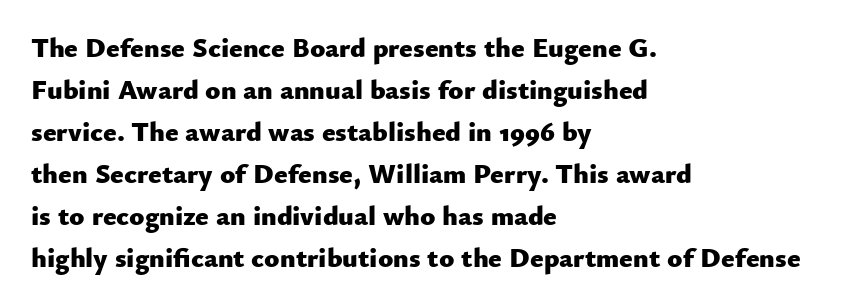
Bold? Absolutely — the strokes are thick and heavy. Vertical strokes here are truly vertical. The rows are spaced the way most documents space them. Descenders are the only things crossing below the line. The rendering anchors every line to the left-hand side. Compared with typical body copy, the letter spacing here is the same.
